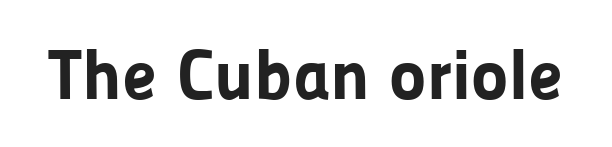
{"serif": "no", "italic": "no", "bold": "yes", "weight": "bold", "width": "normal", "stroke_contrast": "low", "x_height": "medium", "monospaced": "no", "underline": "no", "letter_spacing": "normal", "letter_spacing_em": 0.0, "glyph_px": 71}
